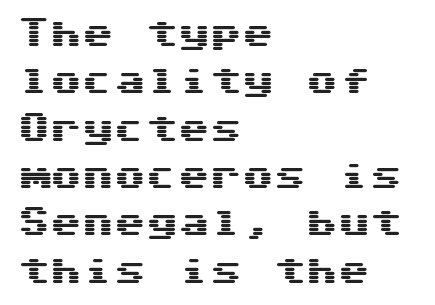
Compared with typical body copy, the letter spacing here is the same. Italic: no, the glyphs are upright roman. The letters march in equal steps, a hallmark of fixed-pitch type. Each line starts at the same left margin while the right side varies. This is sans-serif lettering, the kind often seen on screens and signage.
